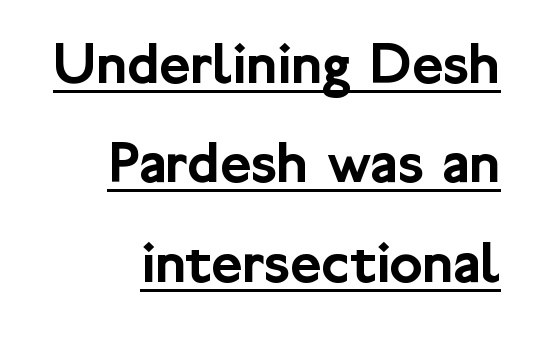
The image shows 61 px sans-serif type, upright; set normal line spacing (1.63x), normal letter spacing, underlined; low stroke contrast and a medium x-height.
